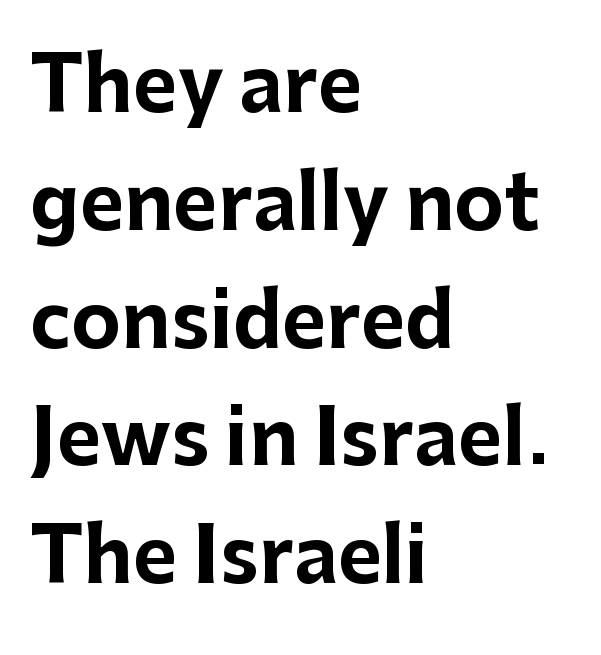
The image shows 76 px bold sans-serif type, upright; set left-aligned, normal line spacing (1.55x), normal letter spacing, not underlined; low stroke contrast and a medium x-height.
